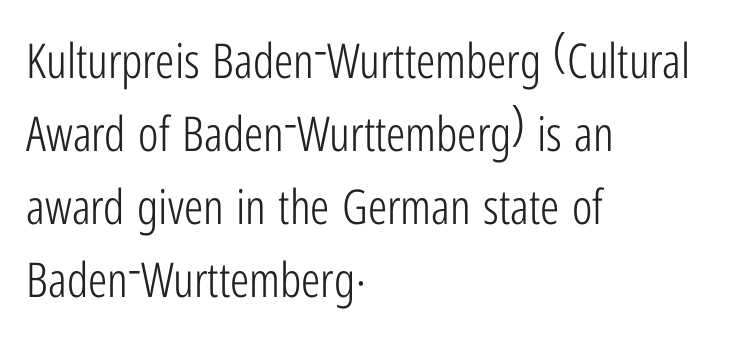
{"serif": "no", "italic": "no", "bold": "no", "weight": "light", "width": "condensed", "stroke_contrast": "low", "x_height": "medium", "monospaced": "no", "underline": "no", "align": "left", "line_spacing": "normal", "line_spacing_ratio": 1.52, "letter_spacing": "normal", "letter_spacing_em": 0.0, "glyph_px": 48}
